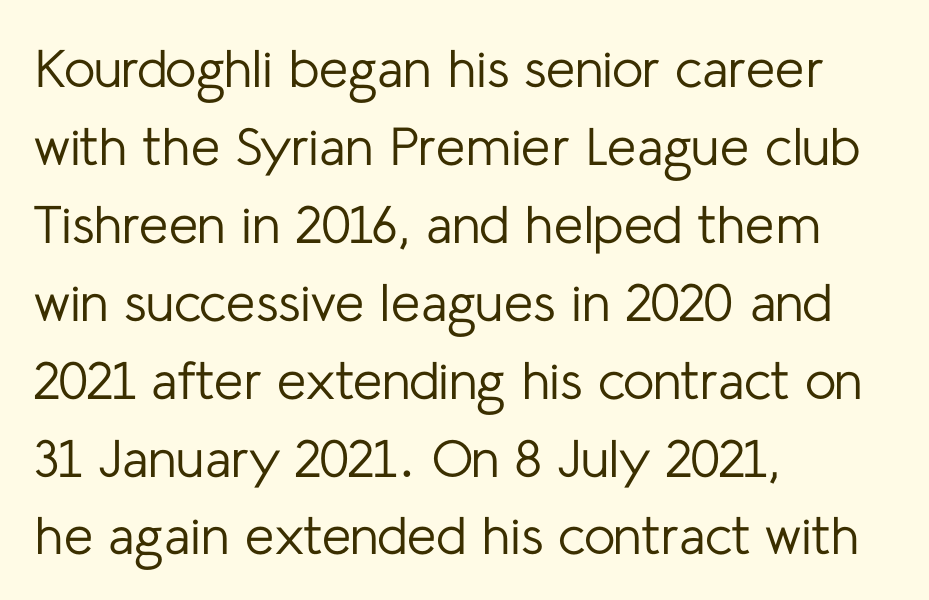
Interline gaps are of average width in this sample. Stems here are at most as thick as an everyday book face. Typeset ragged right — the left edge is the straight one. These lines are composed in type without serifs. Spacing verdict: proportional, widths tailored to each character.
